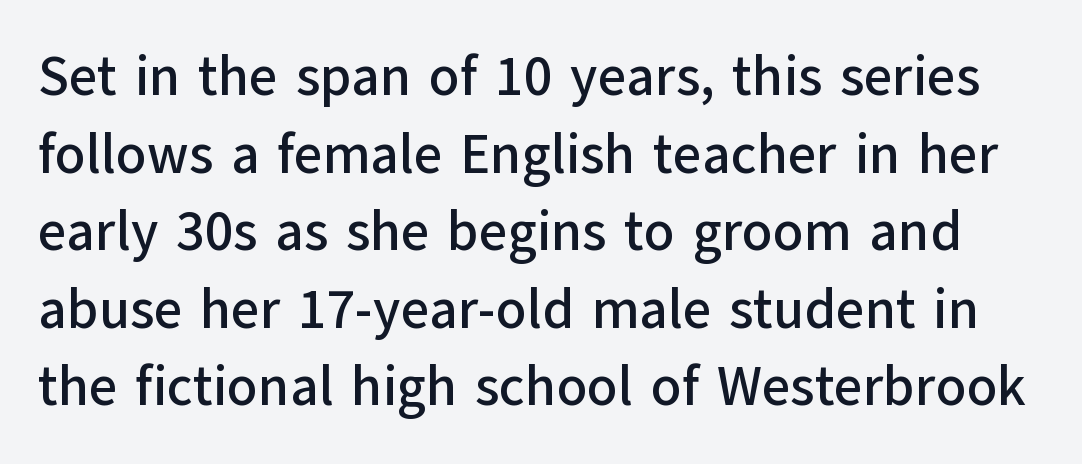
The image shows 55 px sans-serif type, upright; set normal line spacing (1.41x), normal letter spacing, not underlined; low stroke contrast and a medium x-height.
